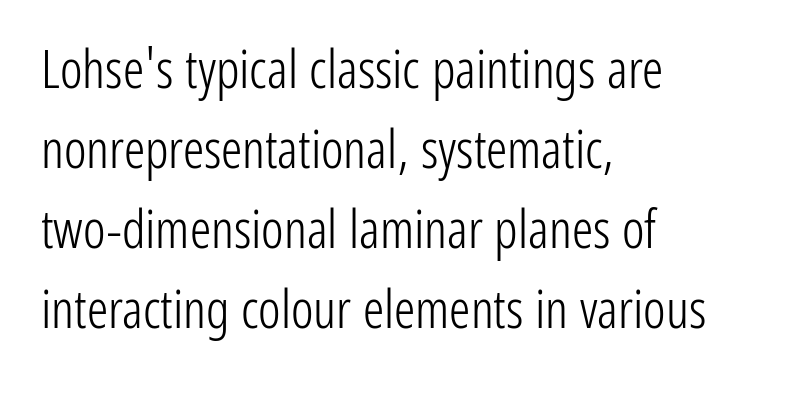
Q: Is the text bold? A: No.
Q: Is the text italic (slanted)? A: No, it is upright.
Q: Is the typeface a serif or a sans-serif typeface? A: Sans-serif.
Q: Is the text underlined? A: No.
Q: How is the paragraph aligned? A: Left-aligned.
Q: Is the spacing between letters normal or unusually wide? A: Normal.
Q: Is the spacing between lines tight, normal or loose? A: Normal.
Q: Width (condensed, normal, or wide)? A: Condensed.
Q: Stroke contrast? A: Low.
Q: x-height? A: Medium.
Q: Monospaced? A: No.
